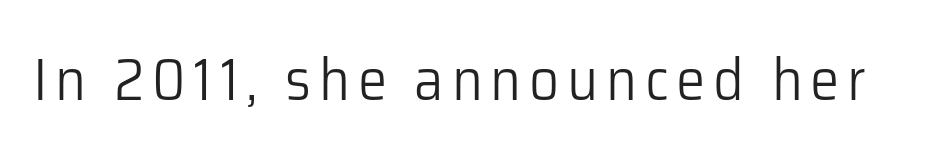
Q: Is the text bold? A: No.
Q: Is the text italic (slanted)? A: No, it is upright.
Q: Is the typeface a serif or a sans-serif typeface? A: Sans-serif.
Q: Is the text underlined? A: No.
Q: Width (condensed, normal, or wide)? A: Normal.
Q: Stroke contrast? A: Low.
Q: x-height? A: Medium.
Q: Monospaced? A: No.
